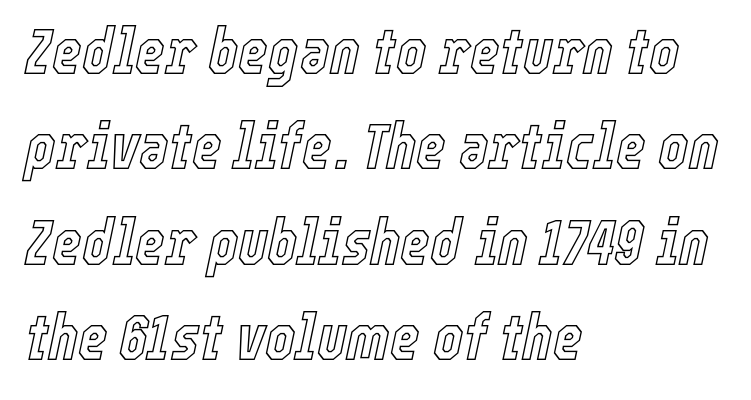
Q: Is the text italic (slanted)? A: Yes, it leans right by about 12 degrees.
Q: Is the text underlined? A: No.
Q: How is the paragraph aligned? A: Left-aligned.
Q: Is the spacing between letters normal or unusually wide? A: Normal.
Q: Is the spacing between lines tight, normal or loose? A: Normal.
Q: Width (condensed, normal, or wide)? A: Condensed.
Q: x-height? A: Medium.
Q: Monospaced? A: No.
